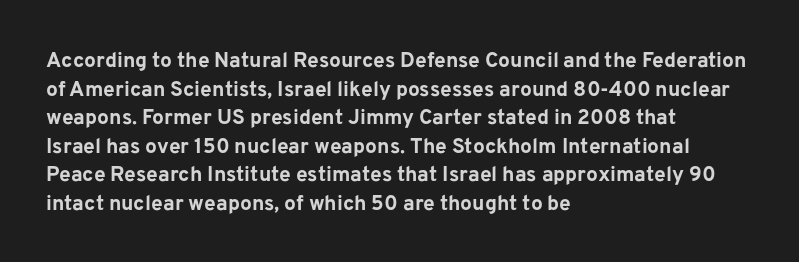
{"italic": "no", "bold": "yes", "underline": "no", "align": "left", "line_spacing": "normal", "line_spacing_ratio": 1.36, "letter_spacing": "normal", "letter_spacing_em": 0.0, "glyph_px": 21}
